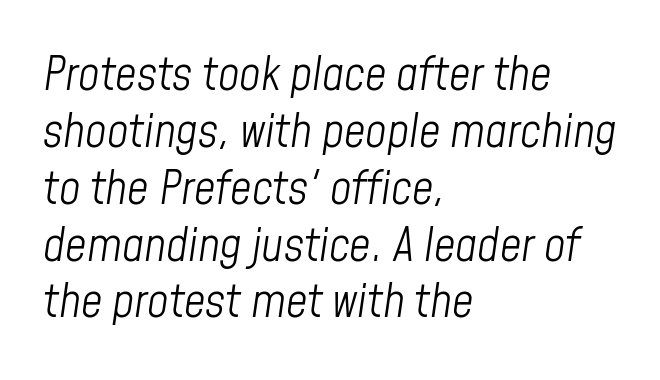
Q: Is the text bold? A: No.
Q: Is the text italic (slanted)? A: Yes, it leans right by about 8 degrees.
Q: Is the text underlined? A: No.
Q: How is the paragraph aligned? A: Left-aligned.
Q: Is the spacing between letters normal or unusually wide? A: Normal.
Q: Width (condensed, normal, or wide)? A: Condensed.
Q: Stroke contrast? A: Low.
Q: x-height? A: Medium.
Q: Monospaced? A: No.
